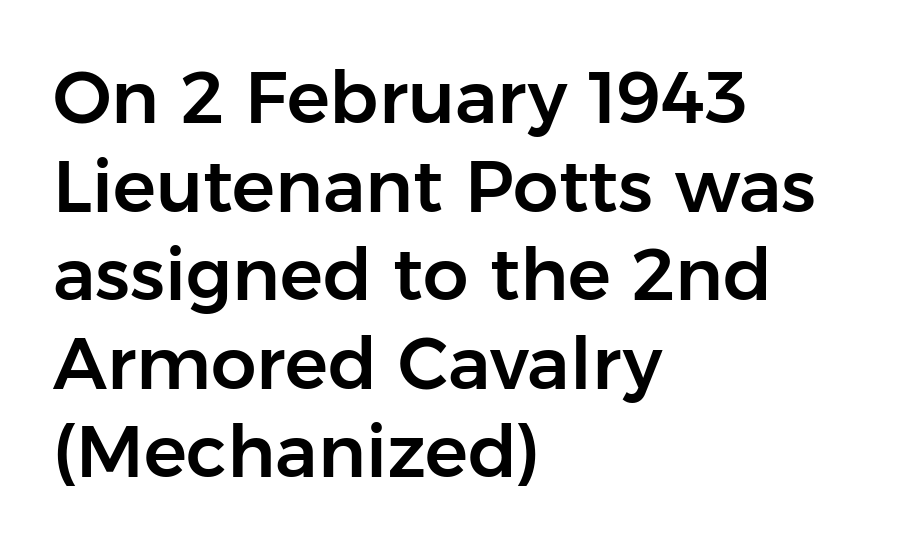
Q: Is the text italic (slanted)? A: No, it is upright.
Q: Is the typeface a serif or a sans-serif typeface? A: Sans-serif.
Q: Is the text underlined? A: No.
Q: How is the paragraph aligned? A: Left-aligned.
Q: Is the spacing between letters normal or unusually wide? A: Normal.
Q: Width (condensed, normal, or wide)? A: Normal.
Q: Stroke contrast? A: Low.
Q: x-height? A: Medium.
Q: Monospaced? A: No.
